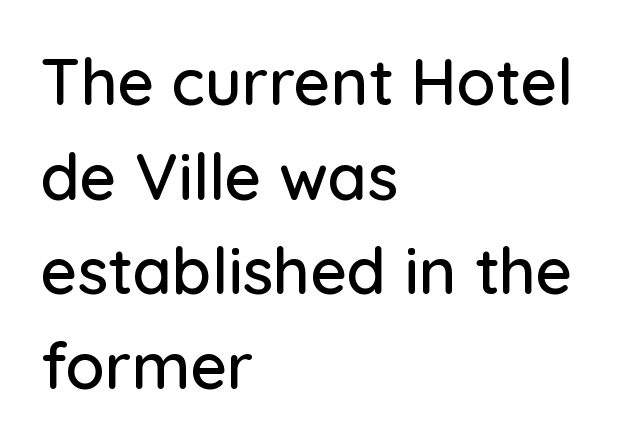
Check under the words: just untouched page. The line-height multiplier appears to be the usual default. Is this a fixed-width face? No — the glyphs have proportional, varying widths. Layout note: lines flush left.
